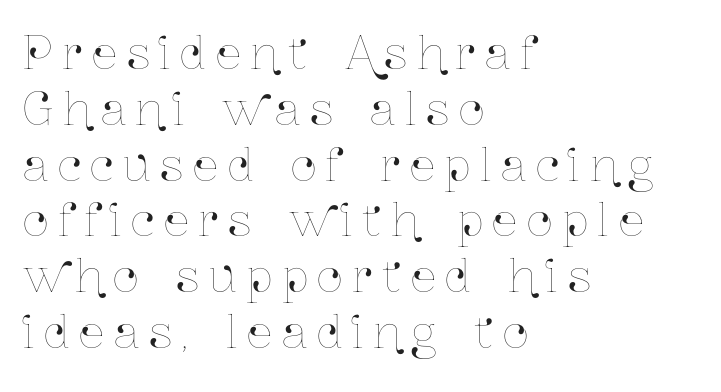
Unmarked baselines from the first word to the last. In terms of letterspacing, this is a distinctly airy, spread setting. Leftover space on each line is placed entirely after the last word. Do the characters align in a grid? No, the font is proportional. In terms of posture, this sample is upright.
